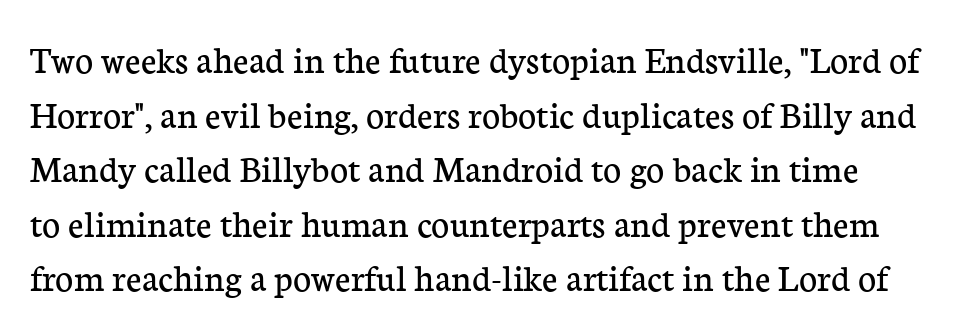
The image shows 39 px regular-weight serif type, upright; set normal line spacing (1.4x), normal letter spacing, not underlined; low stroke contrast and a medium x-height.
